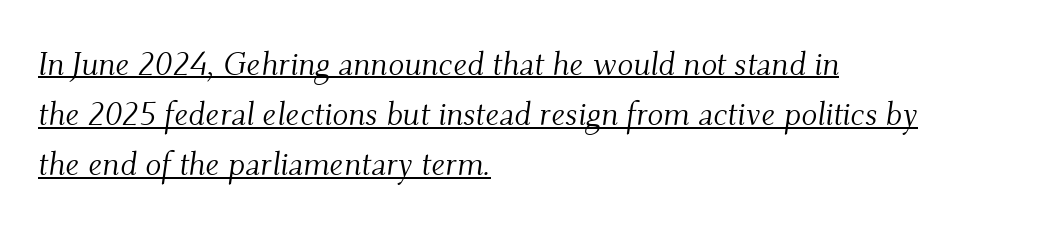
Is this a heavy cut? Hardly; it is regular or lighter. Vertical spacing — default. Look at the bottom of the vertical strokes: they flare into serifs here. The paragraph shown leans on its left margin. The rendered words wear a rule along their underside. Think of a printed novel: that variable character pitch is what you see here.
